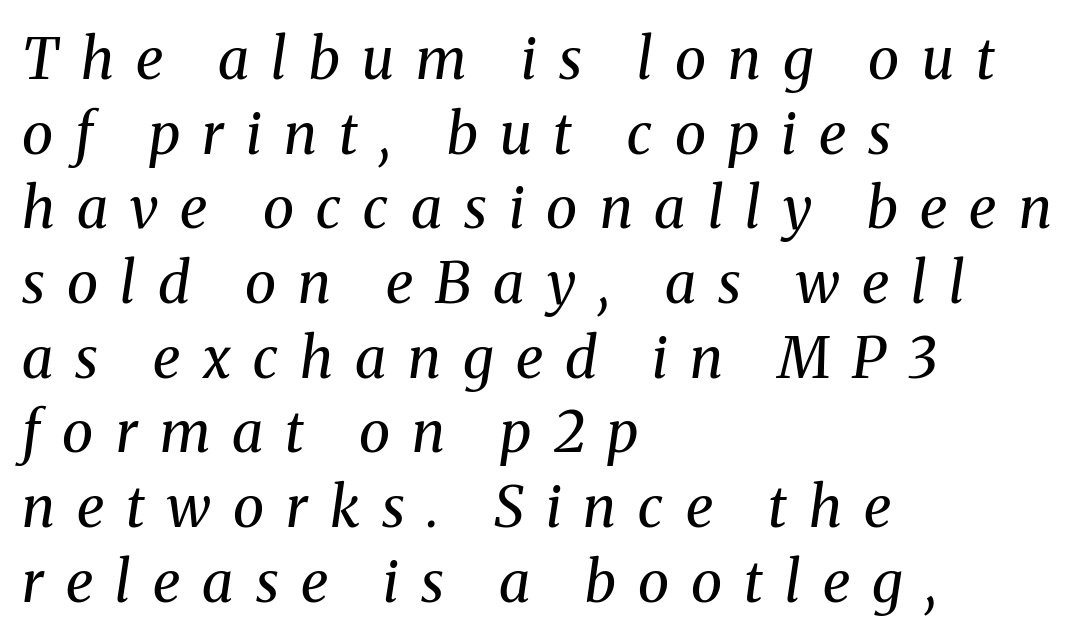
{"serif": "yes", "italic": "yes", "lean": "right", "slant_degrees": 8, "bold": "no", "weight": "regular", "width": "normal", "stroke_contrast": "medium", "x_height": "medium", "monospaced": "no", "underline": "no", "align": "left", "line_spacing": "normal", "line_spacing_ratio": 1.31, "letter_spacing": "wide", "letter_spacing_em": 0.39, "glyph_px": 57}
